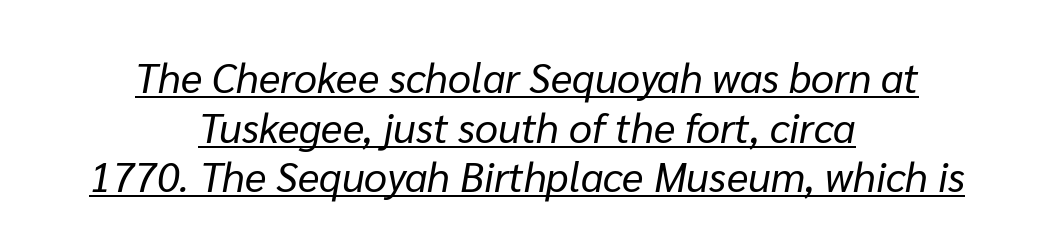
Q: Is the text bold? A: No.
Q: Is the text italic (slanted)? A: Yes, it leans right by about 10 degrees.
Q: Is the text underlined? A: Yes.
Q: How is the paragraph aligned? A: Centered.
Q: Is the spacing between letters normal or unusually wide? A: Normal.
Q: Width (condensed, normal, or wide)? A: Normal.
Q: Stroke contrast? A: Low.
Q: x-height? A: Medium.
Q: Monospaced? A: No.
